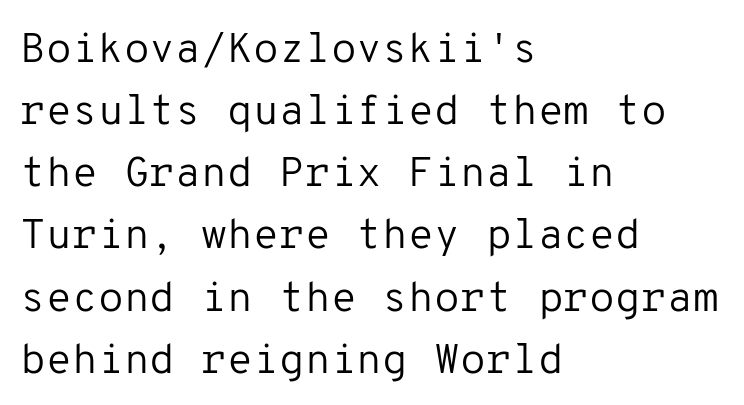
Q: Is the text bold? A: No.
Q: Is the text italic (slanted)? A: No, it is upright.
Q: Is the typeface a serif or a sans-serif typeface? A: Sans-serif.
Q: Is the text underlined? A: No.
Q: How is the paragraph aligned? A: Left-aligned.
Q: Is the spacing between letters normal or unusually wide? A: Normal.
Q: Is the spacing between lines tight, normal or loose? A: Normal.
Q: Width (condensed, normal, or wide)? A: Normal.
Q: Stroke contrast? A: Low.
Q: x-height? A: Medium.
Q: Monospaced? A: Yes.
